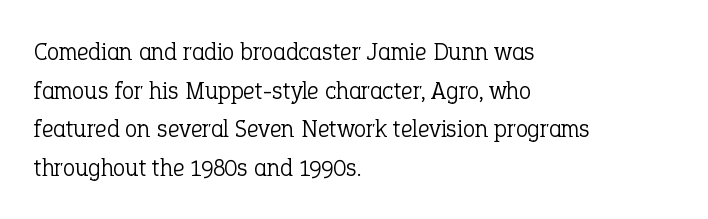
{"italic": "no", "bold": "no", "underline": "no", "align": "left", "line_spacing": "normal", "line_spacing_ratio": 1.55, "letter_spacing": "normal", "letter_spacing_em": 0.0, "glyph_px": 25}
